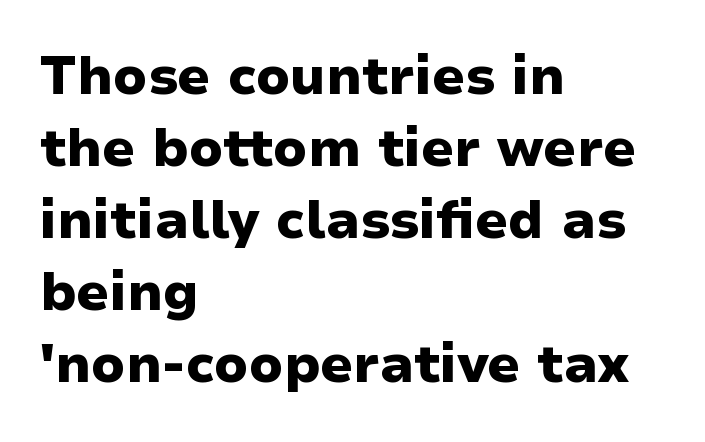
{"serif": "no", "italic": "no", "bold": "yes", "weight": "heavy", "width": "normal", "stroke_contrast": "low", "x_height": "medium", "monospaced": "no", "underline": "no", "align": "left", "line_spacing": "normal", "line_spacing_ratio": 1.36, "letter_spacing": "normal", "letter_spacing_em": 0.0, "glyph_px": 53}
